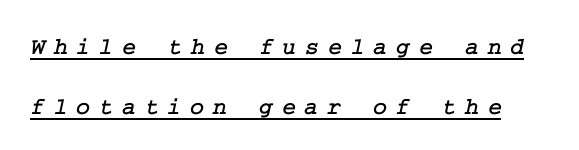
Q: Is the text underlined? A: Yes.
Q: Is the spacing between letters normal or unusually wide? A: Unusually wide.
Q: Is the spacing between lines tight, normal or loose? A: Loose.
